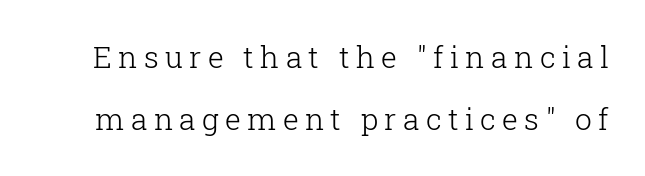
The image shows 30 px light serif type, upright; set loose line spacing (2.07x), unusually wide letter spacing (+0.21 em), not underlined; low stroke contrast and a medium x-height.
